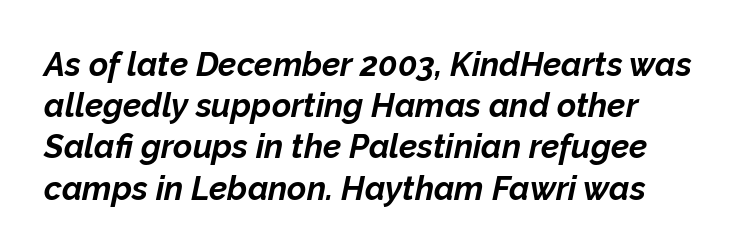
The image shows 33 px bold type, italic (leaning right); set normal line spacing (1.25x), normal letter spacing, not underlined; low stroke contrast and a medium x-height.
